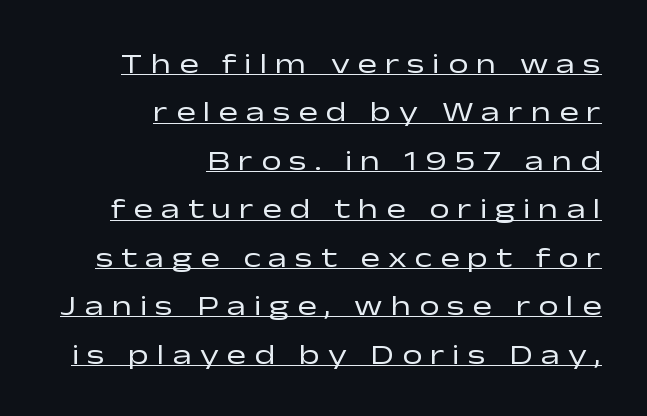
The typeface has the unassuming heft of standard copy or less. The designer went with a sans here, leaving each stem footless. Substantial extra tracking has been applied to these lines. The rendering uses the underline text-decoration. Reading down the block, your eye finds every line finishing at a fixed right position. Proportional: the letters do not fall into vertical columns.
